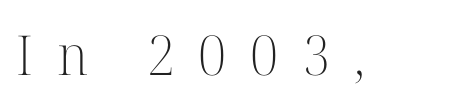
{"serif": "yes", "italic": "no", "bold": "no", "weight": "light", "width": "normal", "stroke_contrast": "high", "x_height": "medium", "monospaced": "no", "underline": "no", "letter_spacing": "wide", "letter_spacing_em": 0.43, "glyph_px": 55}
